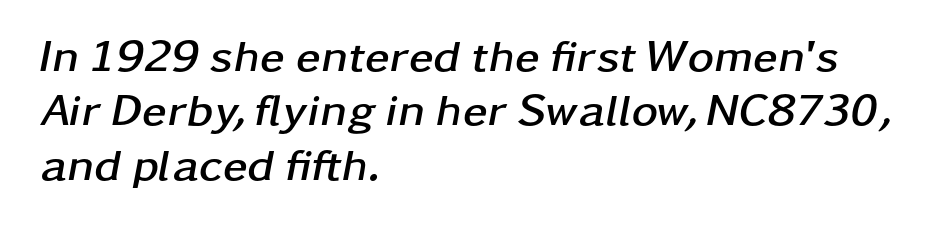
Does extra space separate the letters? No, they use regular spacing. If you drew a line through each stem, it would be angled. The paragraph shown leans on its left margin. Chunky letters — that's bold for sure. Descenders hang freely into open space. The letters advance in unequal steps, a hallmark of proportional type.
